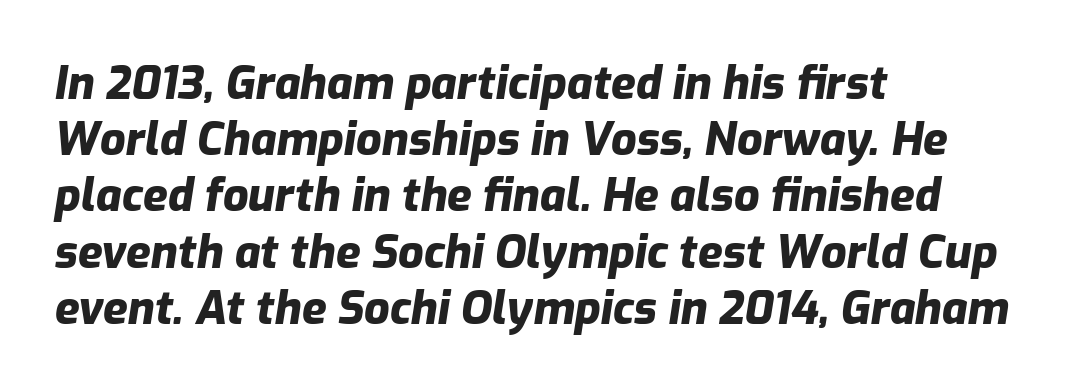
The image shows 45 px heavy type, italic (leaning right); set left-aligned, normal line spacing (1.25x), normal letter spacing, not underlined; low stroke contrast and a medium x-height.
